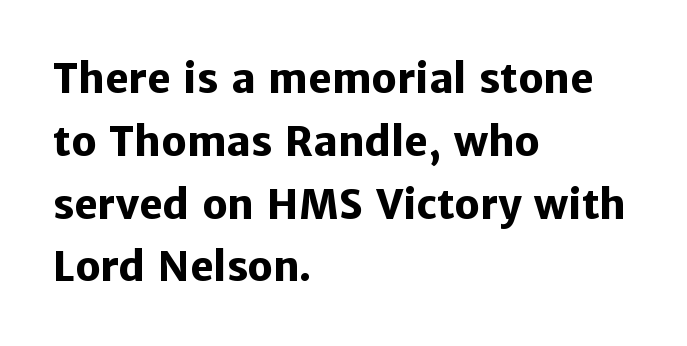
Q: Is the text bold? A: Yes.
Q: Is the text italic (slanted)? A: No, it is upright.
Q: Is the typeface a serif or a sans-serif typeface? A: Sans-serif.
Q: Is the text underlined? A: No.
Q: How is the paragraph aligned? A: Left-aligned.
Q: Is the spacing between letters normal or unusually wide? A: Normal.
Q: Is the spacing between lines tight, normal or loose? A: Normal.
Q: Width (condensed, normal, or wide)? A: Normal.
Q: Stroke contrast? A: Low.
Q: x-height? A: Medium.
Q: Monospaced? A: No.
